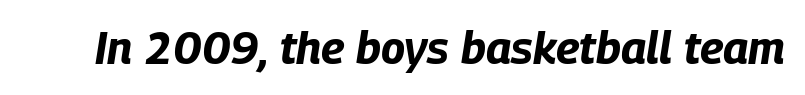
{"italic": "yes", "lean": "right", "slant_degrees": 9, "bold": "yes", "weight": "bold", "width": "condensed", "stroke_contrast": "low", "x_height": "large", "monospaced": "no", "underline": "no", "letter_spacing": "normal", "letter_spacing_em": 0.0, "glyph_px": 45}
